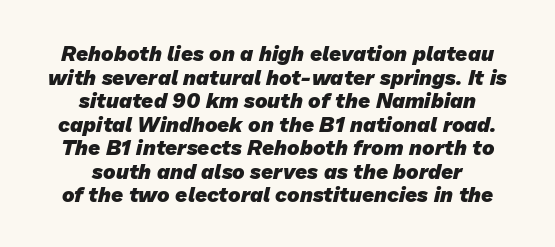
The whitespace from short lines is split evenly between both sides. A typesetter would call this zero additional tracking. The baseline area is clear. Each new line begins almost immediately beneath the previous one. Weight check: bold — yes, fully.
